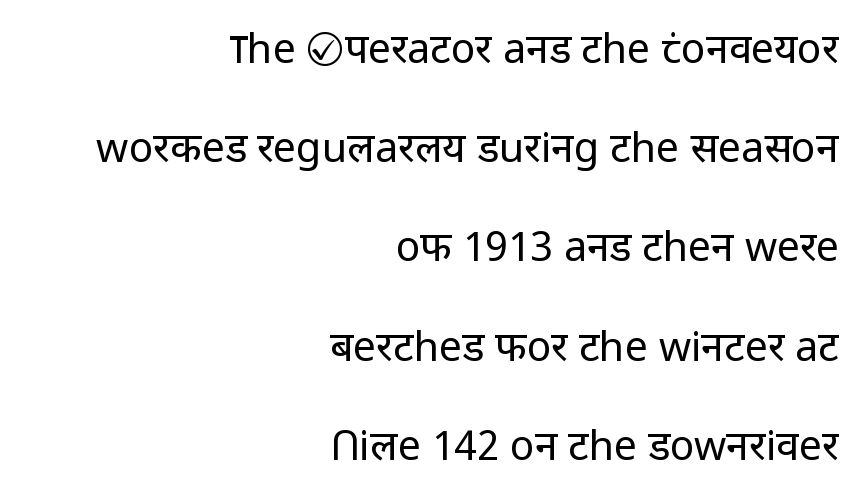
Q: Is the text bold? A: No.
Q: Is the text italic (slanted)? A: No, it is upright.
Q: Is the typeface a serif or a sans-serif typeface? A: Sans-serif.
Q: Is the text underlined? A: No.
Q: How is the paragraph aligned? A: Right-aligned.
Q: Is the spacing between letters normal or unusually wide? A: Normal.
Q: Is the spacing between lines tight, normal or loose? A: Loose.
Q: Width (condensed, normal, or wide)? A: Normal.
Q: Stroke contrast? A: Low.
Q: x-height? A: Medium.
Q: Monospaced? A: No.
